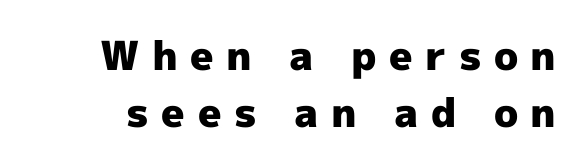
The image shows 40 px heavy sans-serif type, upright; set normal line spacing (1.42x), unusually wide letter spacing (+0.31 em), not underlined; a medium x-height.
